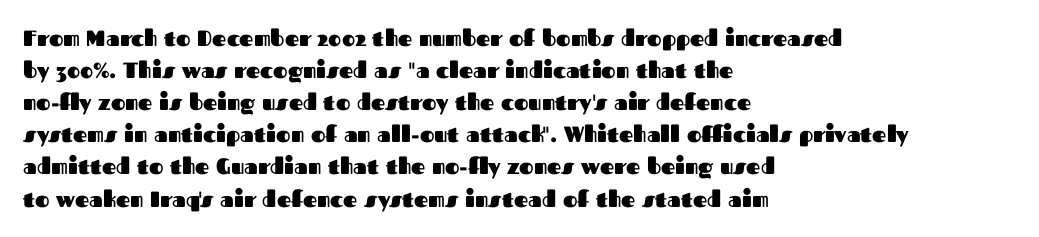
The image shows 22 px bold type, upright; set left-aligned, normal line spacing (1.46x), normal letter spacing, not underlined.
